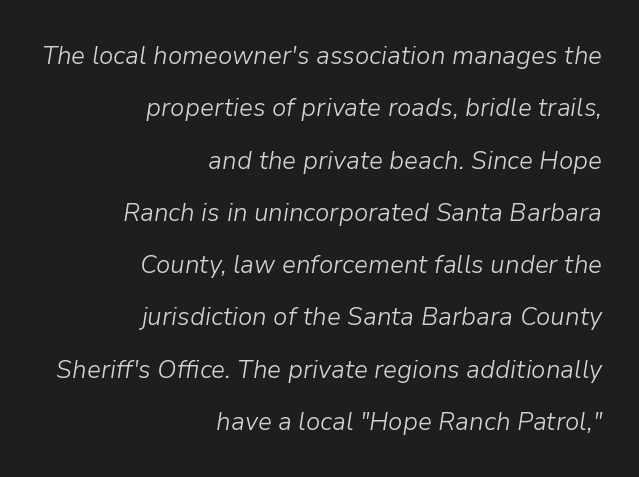
Each line ends at the same right margin while the left side varies. Just letters on the line, the space beneath them empty. Loosely led — the rows are spread out. Compared with typical body copy, the letter spacing here is the same. Think standard paragraph weight, or any step lighter than that. It's the slanting kind of type.
